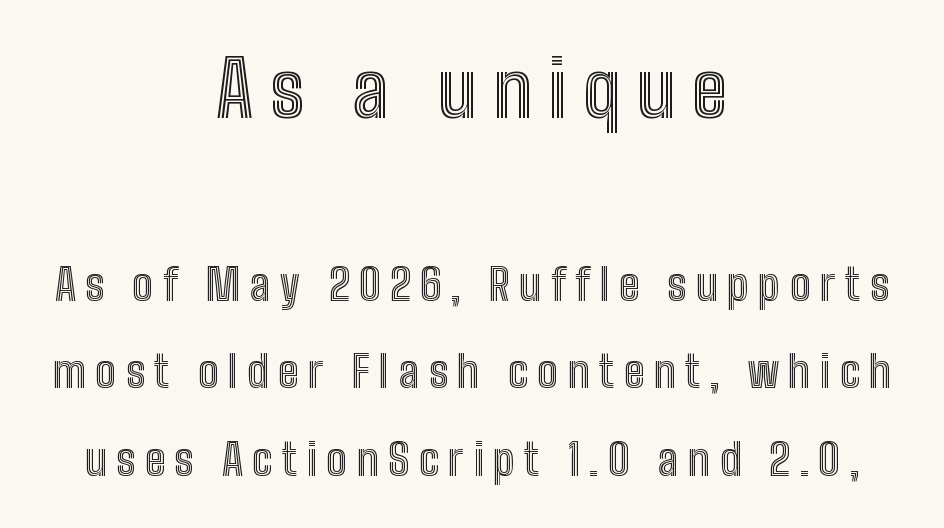
The gap between lines stays unmarked. The vertical gap from one line to the next is large. In terms of letterspacing, this is a distinctly airy, spread setting. The face used here is proportionally spaced, like ordinary book or web type.
